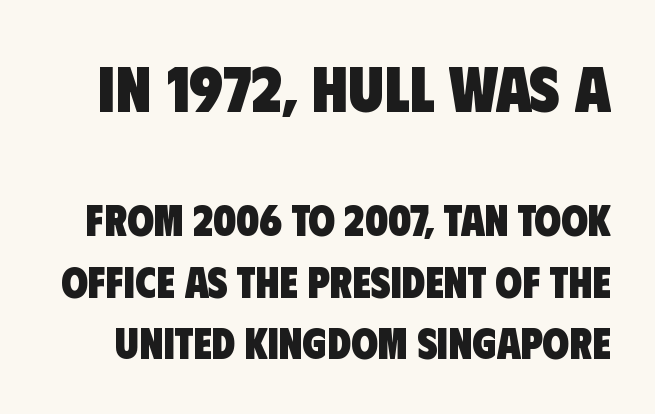
{"serif": "no", "bold": "yes", "weight": "heavy", "width": "condensed", "stroke_contrast": "low", "x_height": "large", "monospaced": "no", "underline": "no", "line_spacing": "normal", "line_spacing_ratio": 1.44, "letter_spacing": "normal", "letter_spacing_em": 0.0, "larger_block": "first", "size_ratio": 1.51, "glyph_px": 65}
